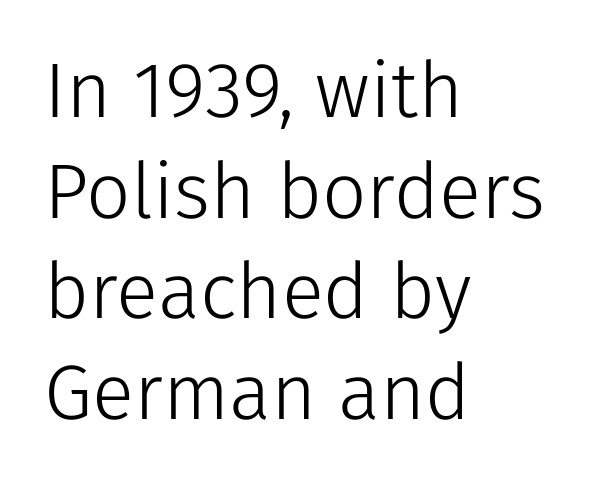
Here the designer chose a conventional face with non-uniform glyph widths. Letterform terminals end flat and unadorned throughout the passage. Is the letter spacing exaggerated? No — it looks like the ordinary default. Designer's note — italics off, roman on. Leading: standard.
